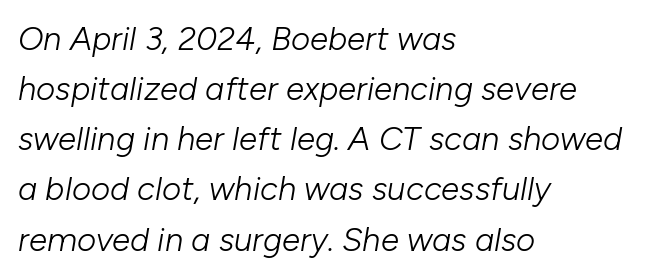
Descender tails drop into unmarked territory. When letters slant like this, we call the style italic. Counters stay open thanks to moderate or lighter strokes. Do the characters align in a grid? No, the font is proportional.
